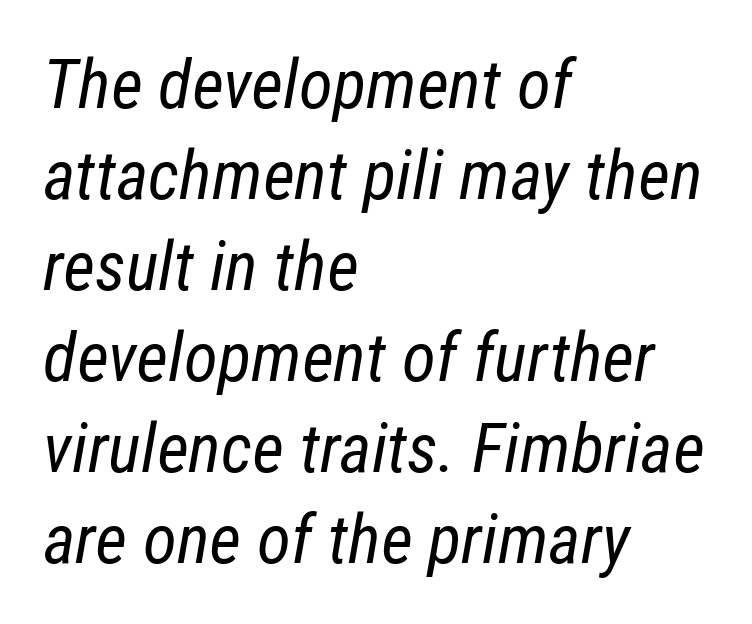
The image shows 69 px regular-weight, condensed type, italic (leaning right); set left-aligned, normal line spacing (1.32x), normal letter spacing, not underlined; low stroke contrast and a medium x-height.
